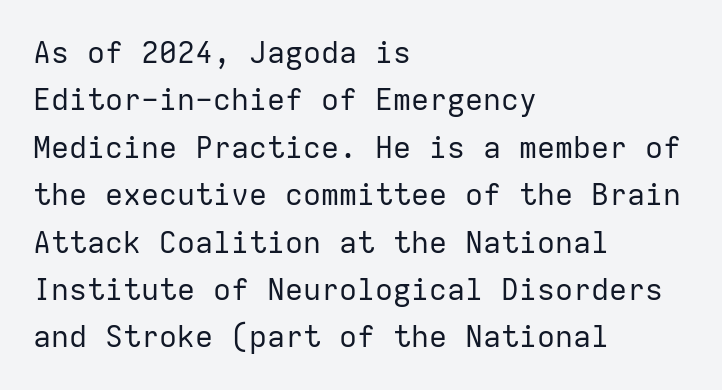
Q: Is the text bold? A: No.
Q: Is the text italic (slanted)? A: No, it is upright.
Q: Is the typeface a serif or a sans-serif typeface? A: Sans-serif.
Q: Is the text underlined? A: No.
Q: How is the paragraph aligned? A: Left-aligned.
Q: Is the spacing between letters normal or unusually wide? A: Normal.
Q: Is the spacing between lines tight, normal or loose? A: Normal.
Q: Width (condensed, normal, or wide)? A: Normal.
Q: Stroke contrast? A: Low.
Q: x-height? A: Medium.
Q: Monospaced? A: Yes.
